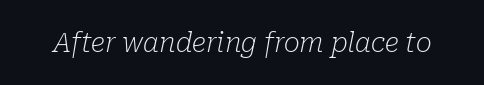
The image shows 27 px text type, italic (leaning right); set normal letter spacing, not underlined.
